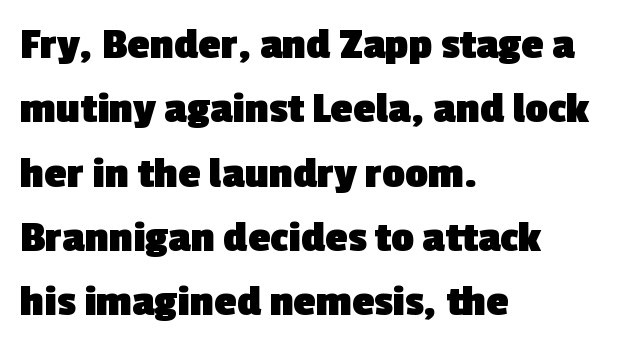
Does the leading feel generous? No, just average. Is the block centered? No — it sits flush against the left margin. A typesetter would call this zero additional tracking. These lines are rendered in a variable-pitch font. Stroke terminals: plain, sans-serif. Thick stems and heavy bowls — unmistakably bold.
